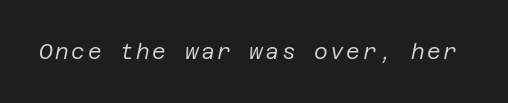
Type without underlining. Weight: regular or lighter. Italic? Definitely — the glyphs are oblique.
